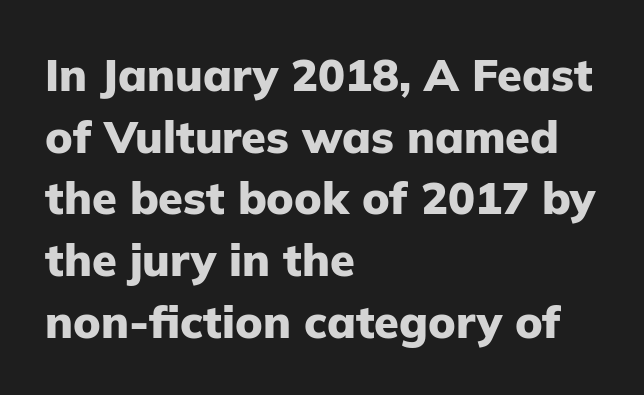
The type sits square on the baseline with zero lean. Are there feet on the stems? There aren't — it's a sans. Thick stems and heavy bowls — unmistakably bold. Do the characters align in a grid? No, the font is proportional. The letters sit at their default tracking, neither squeezed nor spread.
